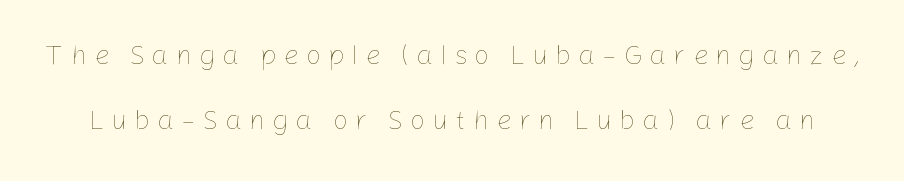
The horizontal fit of the characters is loose and conspicuously gappy. No heavy texture on the line: the type isn't bold. When letters stand straight like this, we call the style roman or upright. Check under the words: just untouched page. Regarding leading, the lines here are spaced well apart.
